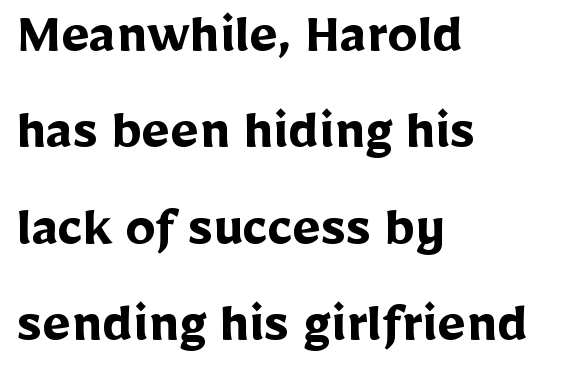
The image shows 61 px semibold sans-serif type, upright; set left-aligned, normal line spacing (1.58x), normal letter spacing, not underlined; low stroke contrast and a medium x-height.
